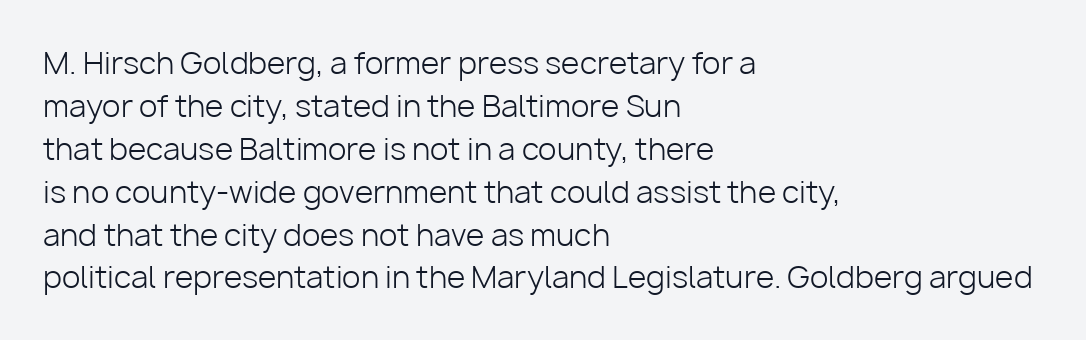
{"serif": "no", "italic": "no", "bold": "no", "weight": "light", "width": "normal", "stroke_contrast": "low", "x_height": "medium", "monospaced": "no", "underline": "no", "align": "left", "line_spacing": "normal", "line_spacing_ratio": 1.43, "letter_spacing": "normal", "letter_spacing_em": 0.0, "glyph_px": 30}
